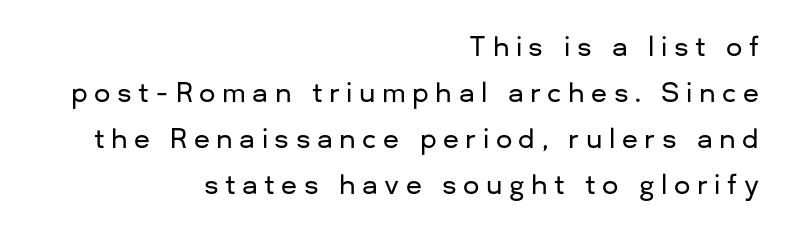
{"italic": "no", "underline": "no", "align": "right", "line_spacing_ratio": 1.77, "letter_spacing": "wide", "letter_spacing_em": 0.25, "glyph_px": 26}
